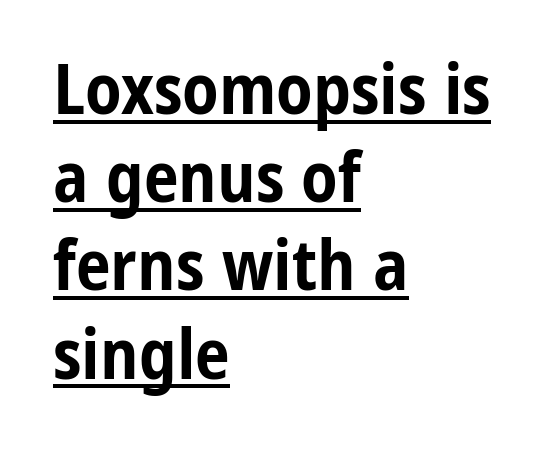
The image shows 70 px bold, condensed sans-serif type, upright; set left-aligned, normal line spacing (1.26x), normal letter spacing, underlined; low stroke contrast and a medium x-height.
